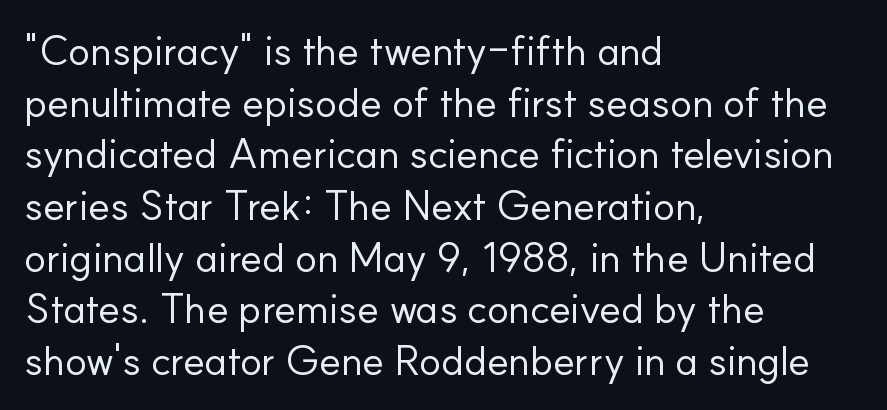
{"serif": "no", "italic": "no", "bold": "no", "weight": "regular", "width": "normal", "stroke_contrast": "low", "x_height": "small", "monospaced": "no", "underline": "no", "align": "left", "line_spacing": "normal", "line_spacing_ratio": 1.26, "letter_spacing": "normal", "letter_spacing_em": 0.0, "glyph_px": 41}
